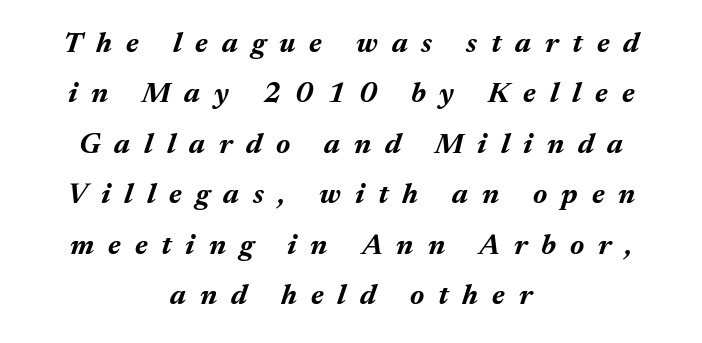
{"italic": "yes", "lean": "right", "slant_degrees": 17, "bold": "yes", "weight": "bold", "width": "normal", "stroke_contrast": "medium", "x_height": "medium", "monospaced": "no", "underline": "no", "align": "center", "line_spacing_ratio": 1.74, "letter_spacing": "wide", "letter_spacing_em": 0.48, "glyph_px": 29}
